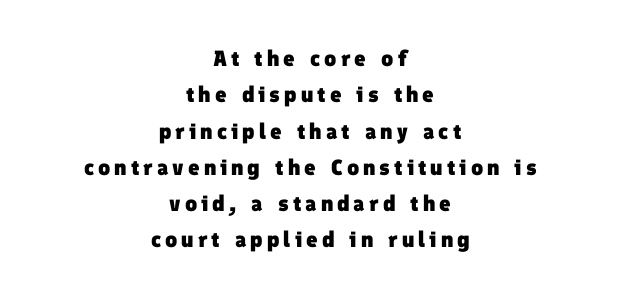
Q: Is the text bold? A: Yes.
Q: Is the text underlined? A: No.
Q: How is the paragraph aligned? A: Centered.
Q: Is the spacing between lines tight, normal or loose? A: Normal.
